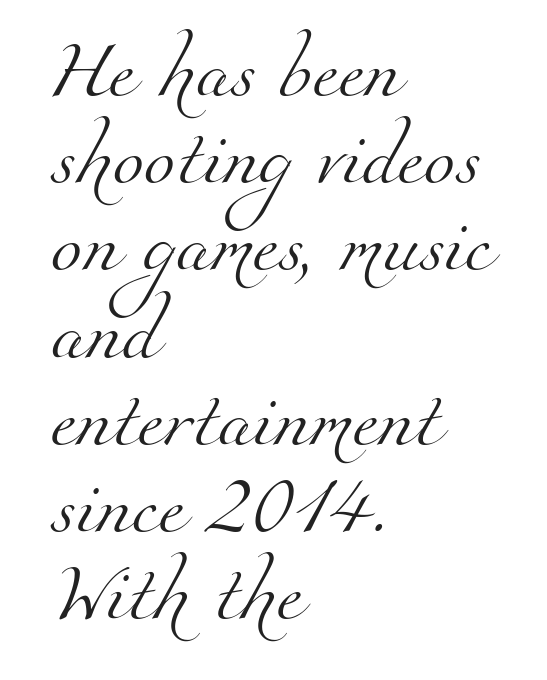
Q: Is the text bold? A: No.
Q: Is the typeface a serif or a sans-serif typeface? A: Serif.
Q: Is the text underlined? A: No.
Q: How is the paragraph aligned? A: Left-aligned.
Q: Is the spacing between letters normal or unusually wide? A: Normal.
Q: Is the spacing between lines tight, normal or loose? A: Normal.
Q: Width (condensed, normal, or wide)? A: Normal.
Q: Stroke contrast? A: Medium.
Q: x-height? A: Small.
Q: Monospaced? A: No.
